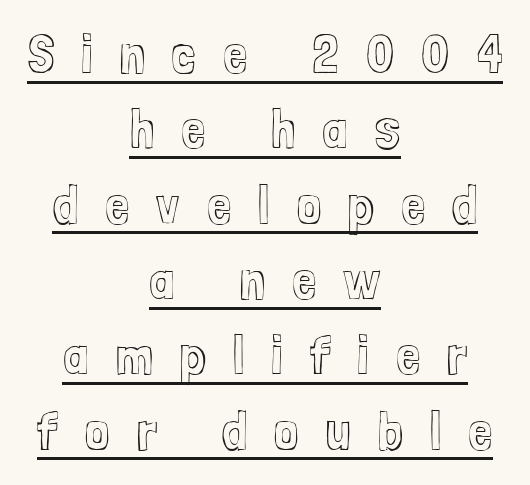
{"italic": "no", "width": "condensed", "x_height": "medium", "monospaced": "no", "underline": "yes", "align": "center", "line_spacing": "normal", "line_spacing_ratio": 1.37, "letter_spacing": "wide", "letter_spacing_em": 0.49, "glyph_px": 55}
